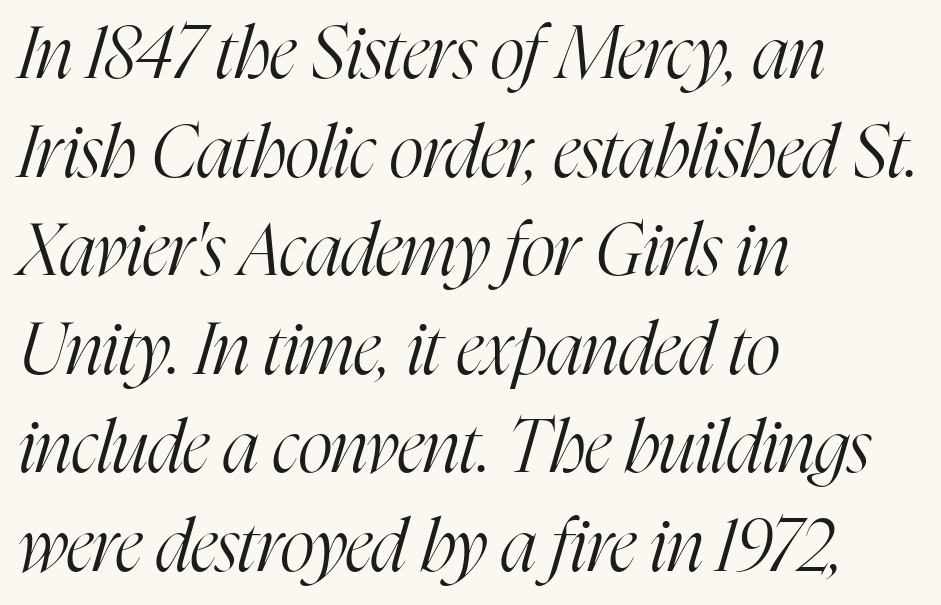
The image shows 73 px light, condensed serif type, italic (leaning right); set left-aligned, normal line spacing (1.35x), normal letter spacing, not underlined; high stroke contrast and a medium x-height.
